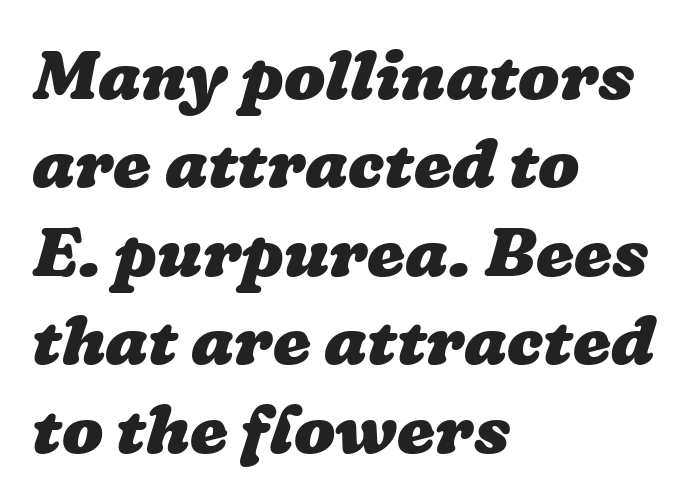
Vertically, the passage feels balanced, rows spaced as you'd expect. The letterforms sit shoulder to shoulder at normal distance. The typesetting leans heavy: a genuine bold. Each row of text sits above clean, open space. Which margin do the lines hug? The left one — the right edge is uneven. The letters advance in unequal steps, a hallmark of proportional type.
